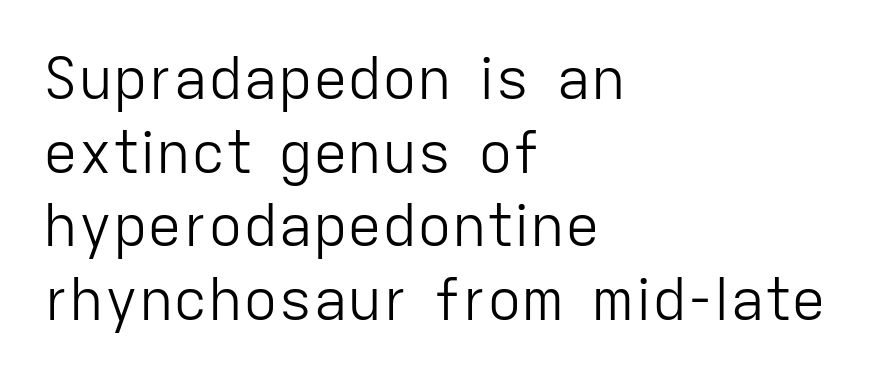
Q: Is the text bold? A: No.
Q: Is the text italic (slanted)? A: No, it is upright.
Q: Is the typeface a serif or a sans-serif typeface? A: Sans-serif.
Q: Is the text underlined? A: No.
Q: How is the paragraph aligned? A: Left-aligned.
Q: Is the spacing between letters normal or unusually wide? A: Normal.
Q: Is the spacing between lines tight, normal or loose? A: Normal.
Q: Width (condensed, normal, or wide)? A: Normal.
Q: Stroke contrast? A: Low.
Q: x-height? A: Medium.
Q: Monospaced? A: No.
